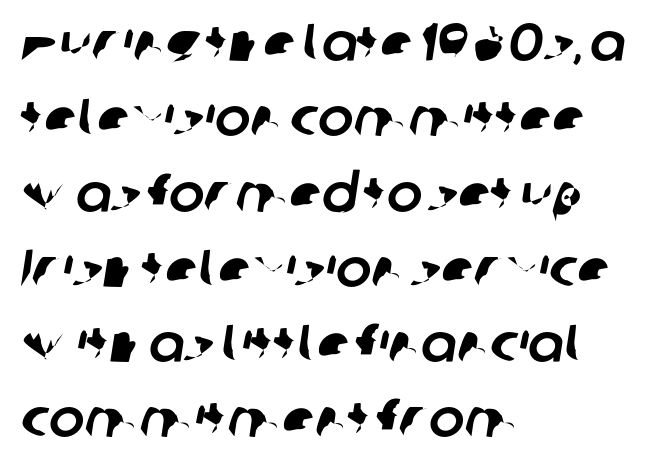
{"serif": "no", "width": "normal", "stroke_contrast": "low", "x_height": "medium", "monospaced": "no", "underline": "no", "align": "left", "line_spacing": "normal", "line_spacing_ratio": 1.42, "letter_spacing": "normal", "letter_spacing_em": 0.0, "glyph_px": 53}
